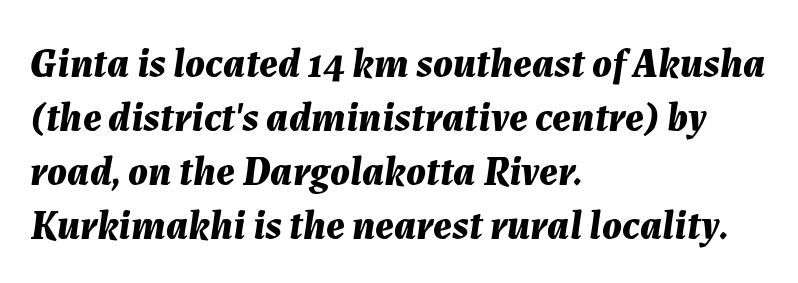
Note the varied advance widths — an 'i' is clearly narrower than an 'm'. Rows of type keep a routine distance in the vertical direction. When letters slant like this, we call the style italic. Thick stems and heavy bowls — unmistakably bold. Letter spacing: default. The string is rendered with underlining switched off.
